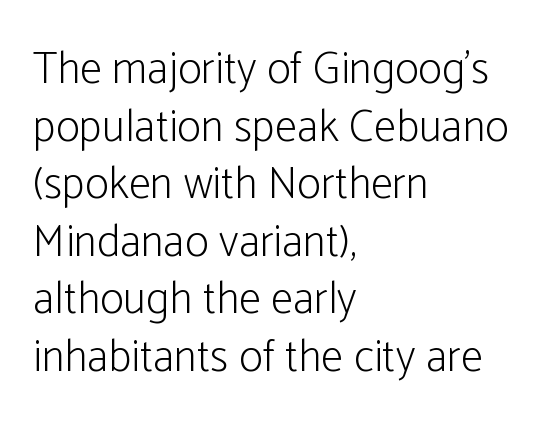
Examine the stroke ends and you'll find no serifs. Underlining? Definitely not there. Does extra space separate the letters? No, they use regular spacing. Horizontal bands of white between lines are of average thickness. The typeface has the unassuming heft of standard copy or less.
